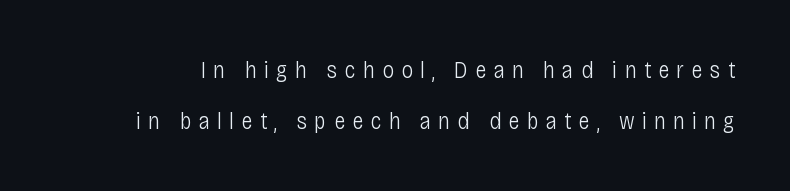
Q: Is the text bold? A: No.
Q: Is the text italic (slanted)? A: No, it is upright.
Q: Is the text underlined? A: No.
Q: Is the spacing between letters normal or unusually wide? A: Unusually wide.
Q: Is the spacing between lines tight, normal or loose? A: Loose.
